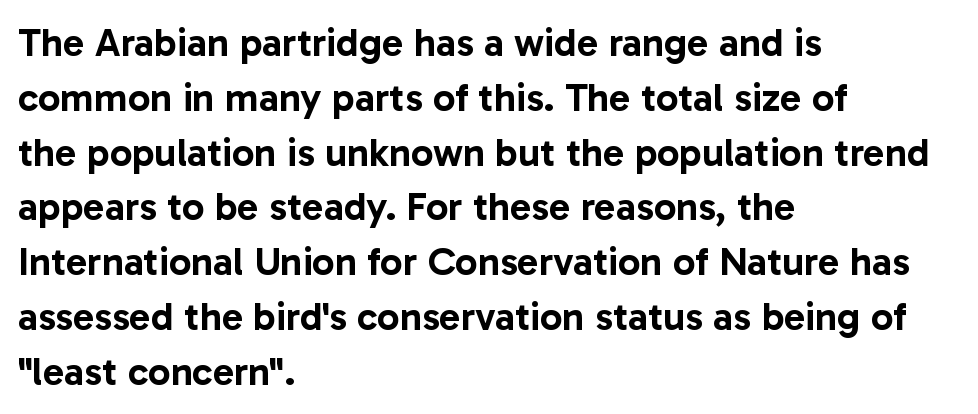
A roman cut, with each character standing at attention. The baseline area is clear. The rows are spaced the way most documents space them. All the whitespace from short lines collects on the right. The rendering shows plain stroke endings on the letterforms — a sans-serif design. No extra tracking has been applied to these lines.
